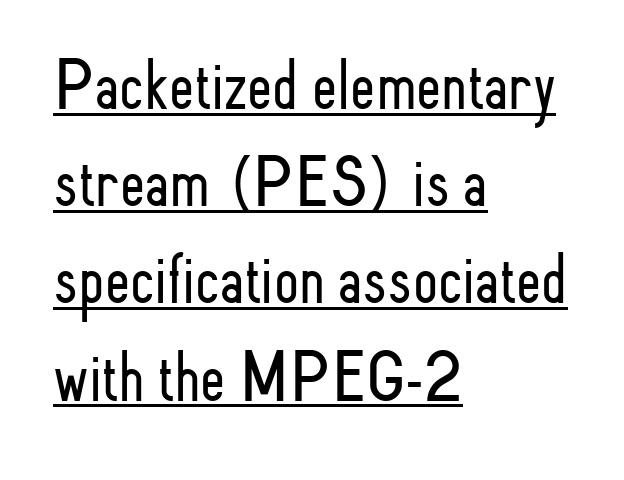
The image shows 72 px light, condensed sans-serif type, upright; set left-aligned, normal line spacing (1.35x), normal letter spacing, underlined; low stroke contrast and a small x-height.
